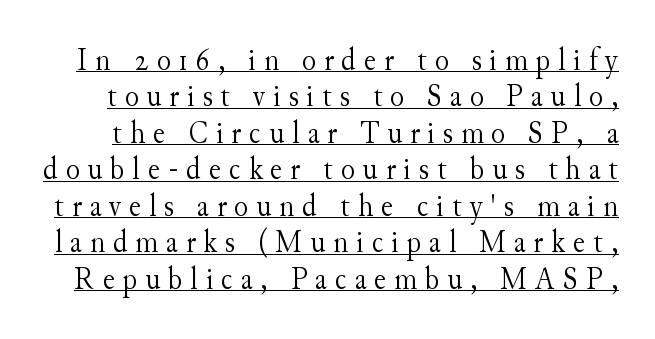
Words appear elongated and porous because spacing is wide. Letters have the restrained weight of plain body copy at most. Rendered with straight, roman letterforms. Caption: lettering with a line underneath. The passage shown is typed in a proportional face where columns would drift.
